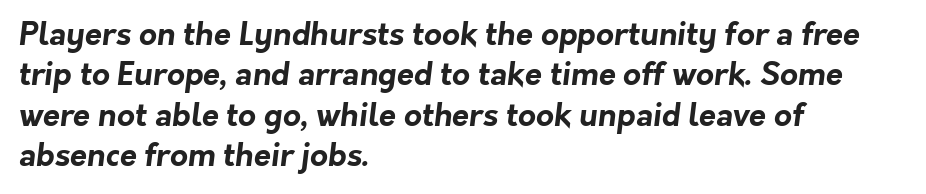
The image shows 31 px bold sans-serif type; set left-aligned, normal line spacing (1.3x), normal letter spacing, not underlined; low stroke contrast and a medium x-height.
